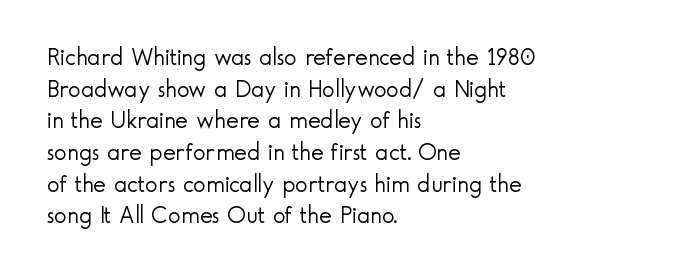
Leftover space on each line is placed entirely after the last word. The typesetting does not lean heavy: it is not bold. Honestly, the letter spacing is just normal — you wouldn't notice it. Underline: absent. If you drew a line through each stem, it would be perfectly vertical.
